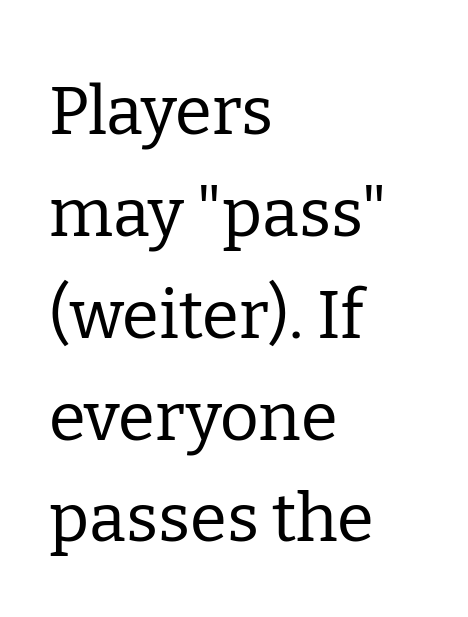
{"serif": "yes", "italic": "no", "bold": "no", "weight": "regular", "width": "normal", "stroke_contrast": "low", "x_height": "medium", "monospaced": "no", "underline": "no", "align": "left", "line_spacing": "normal", "line_spacing_ratio": 1.52, "letter_spacing": "normal", "letter_spacing_em": 0.0, "glyph_px": 67}
